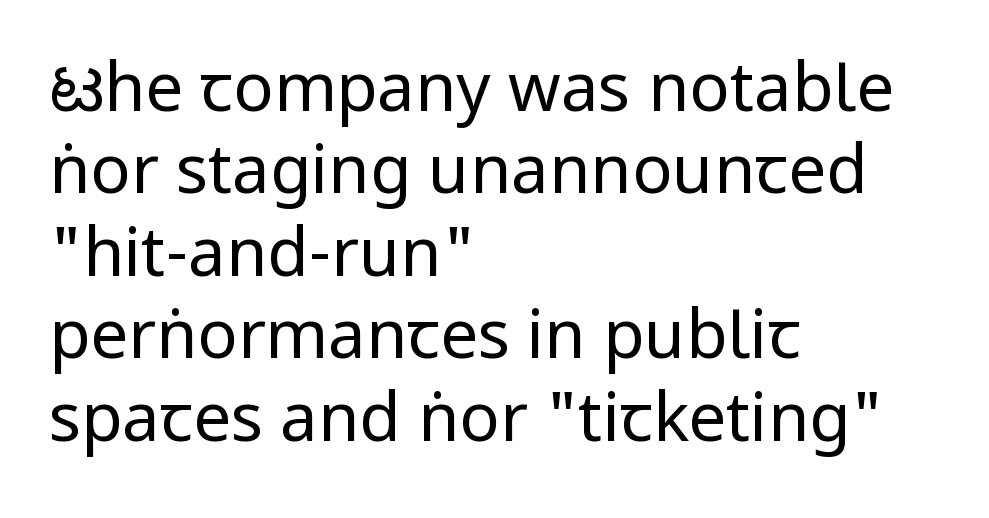
The image shows 67 px regular-weight, condensed sans-serif type, upright; set left-aligned, line spacing 1.23x, normal letter spacing, not underlined; low stroke contrast.
